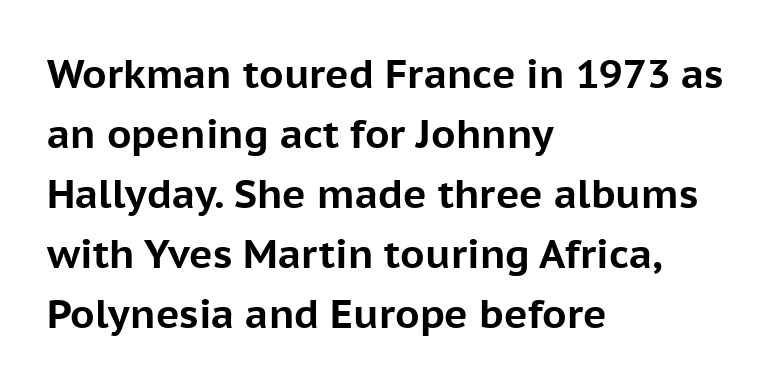
The image shows 40 px bold sans-serif type, upright; set left-aligned, normal line spacing (1.5x), normal letter spacing, not underlined; low stroke contrast and a medium x-height.
